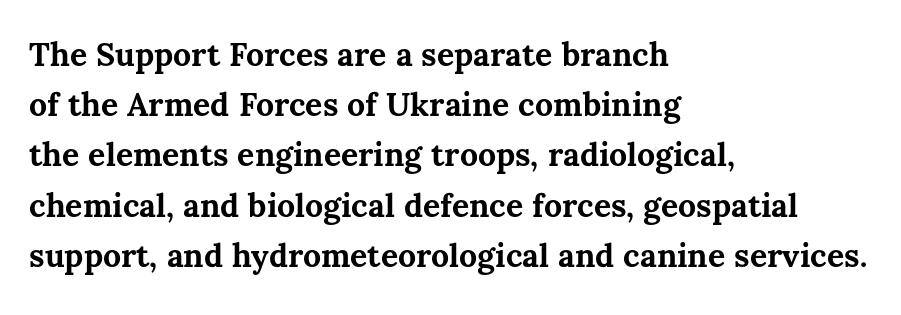
The baseline area is clear. In terms of letterspacing, this is plain default setting. Notice how the stems are strictly vertical — no italics here. Leading matches the norm, producing a regular column. Varying glyph widths throughout — classic text-font behaviour.
